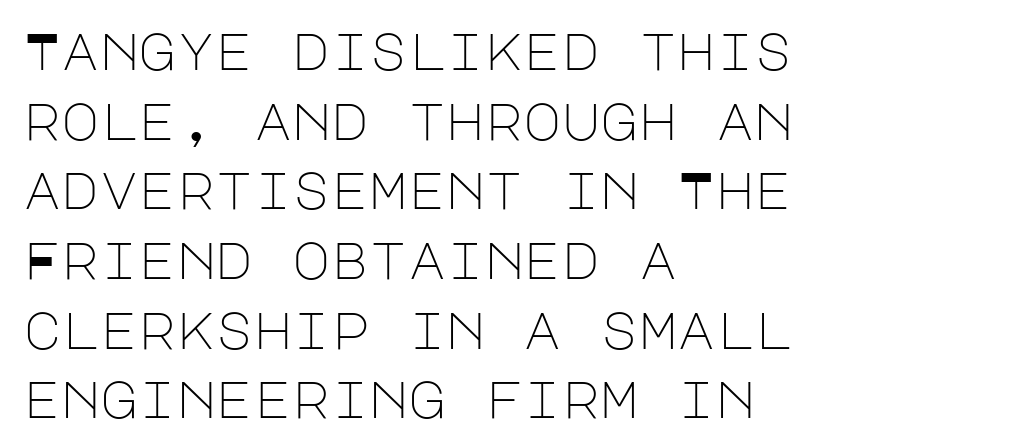
{"serif": "no", "italic": "no", "bold": "no", "weight": "light", "width": "normal", "stroke_contrast": "low", "x_height": "large", "underline": "no", "align": "left", "line_spacing": "normal", "line_spacing_ratio": 1.34, "letter_spacing": "normal", "letter_spacing_em": 0.0, "glyph_px": 52}
